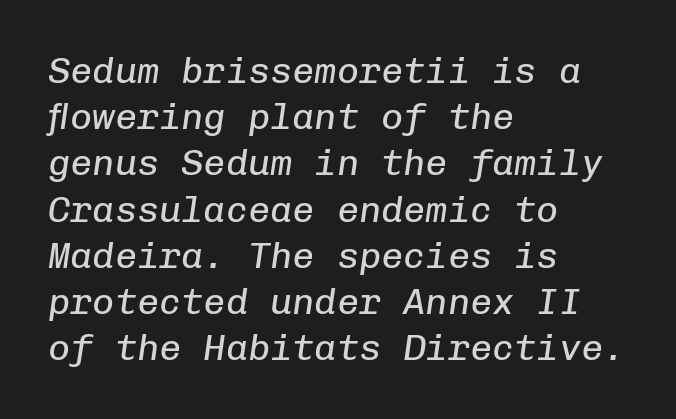
Q: Is the text bold? A: No.
Q: Is the text italic (slanted)? A: Yes, it leans right by about 8 degrees.
Q: Is the text underlined? A: No.
Q: How is the paragraph aligned? A: Left-aligned.
Q: Is the spacing between letters normal or unusually wide? A: Normal.
Q: Is the spacing between lines tight, normal or loose? A: Normal.
Q: Width (condensed, normal, or wide)? A: Normal.
Q: Stroke contrast? A: Low.
Q: x-height? A: Medium.
Q: Monospaced? A: Yes.
